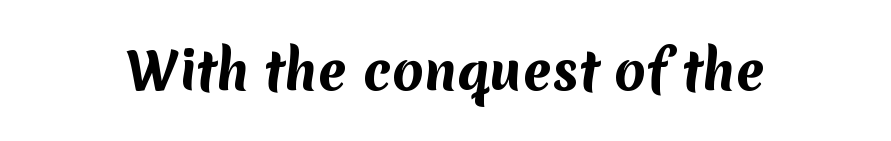
You could not count columns in this text — the font is proportionally spaced. What stands out about the letter spacing? Nothing — it is the standard amount. Underline: absent. A full-strength bold gives these letters their thick strokes. Serifs: no, the terminals of the letterforms are clean.
